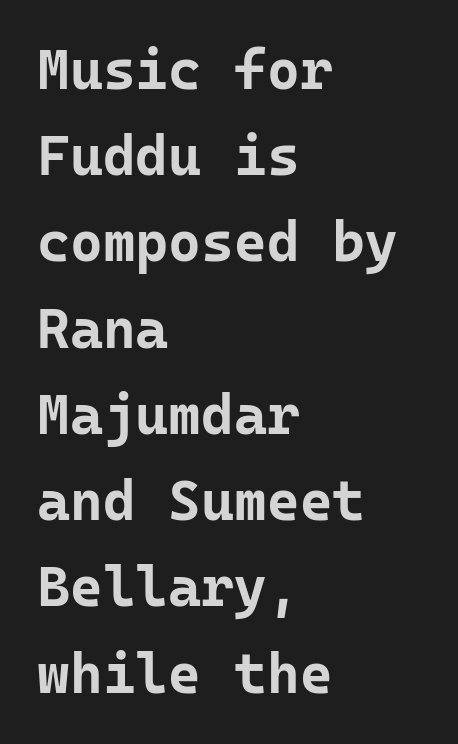
The letterforms sit shoulder to shoulder at normal distance. The sample has been set heavy, in full bold. This sample is left-justified, so line endings fall wherever the words run out. The type family on display is of the sans-serif kind.
